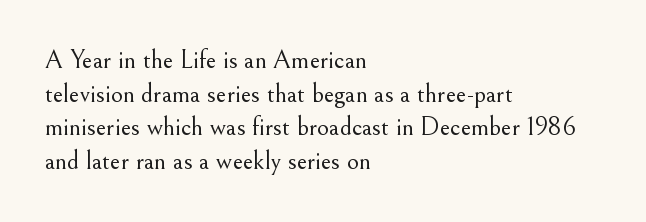
The image shows 26 px text type, upright; set left-aligned, normal line spacing (1.29x), normal letter spacing, not underlined.
